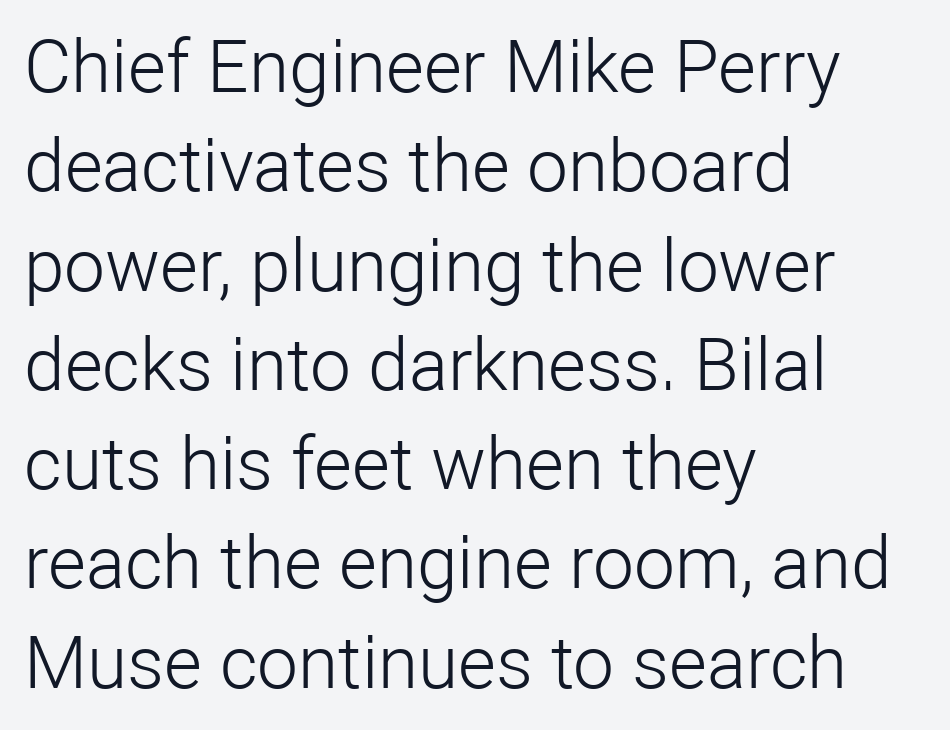
{"serif": "no", "italic": "no", "bold": "no", "weight": "light", "width": "normal", "stroke_contrast": "low", "x_height": "medium", "monospaced": "no", "underline": "no", "align": "left", "line_spacing": "normal", "line_spacing_ratio": 1.36, "letter_spacing": "normal", "letter_spacing_em": 0.0, "glyph_px": 73}
